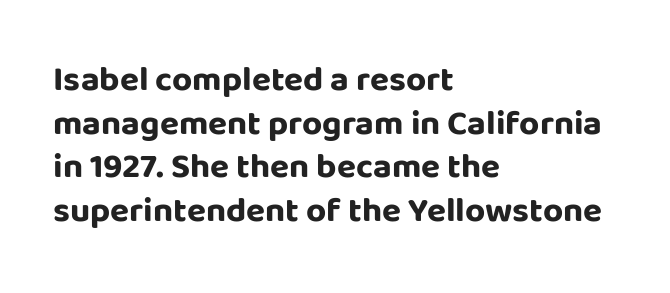
Note the varied advance widths — an 'i' is clearly narrower than an 'm'. The letters stand upright; this is a roman face. Words float on clear page, feet unadorned. Letterform terminals end flat and unadorned throughout the passage.
